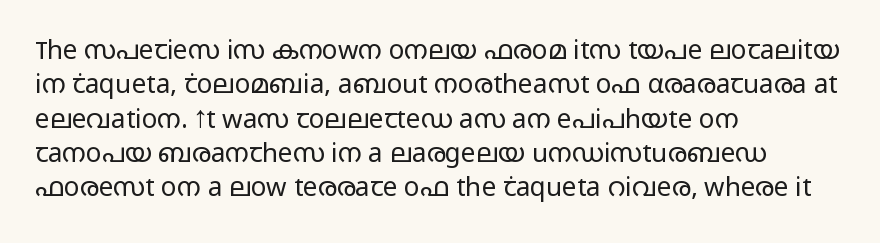
The image shows 26 px text type, upright; set left-aligned, normal line spacing (1.32x), normal letter spacing, not underlined.
